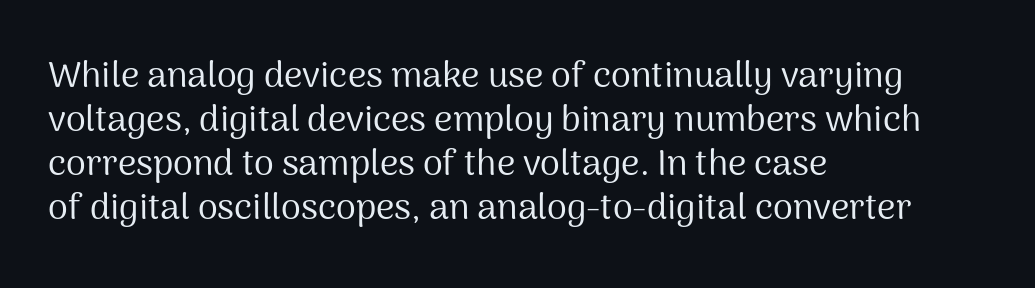
Q: Is the text bold? A: No.
Q: Is the text italic (slanted)? A: No, it is upright.
Q: Is the typeface a serif or a sans-serif typeface? A: Sans-serif.
Q: Is the text underlined? A: No.
Q: How is the paragraph aligned? A: Left-aligned.
Q: Is the spacing between letters normal or unusually wide? A: Normal.
Q: Width (condensed, normal, or wide)? A: Normal.
Q: Stroke contrast? A: Medium.
Q: x-height? A: Medium.
Q: Monospaced? A: No.
